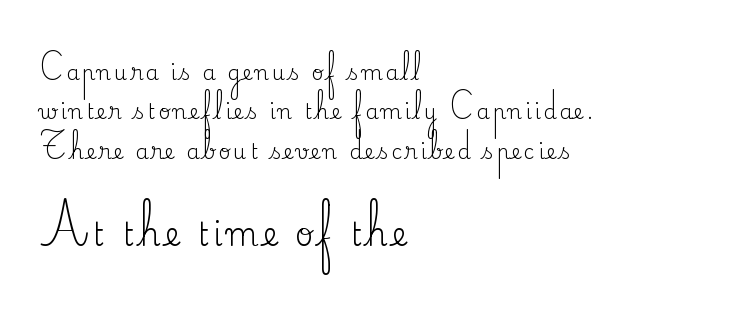
Q: Is the text bold? A: No.
Q: Is the text italic (slanted)? A: No, it is upright.
Q: Is the typeface a serif or a sans-serif typeface? A: Serif.
Q: Is the text underlined? A: No.
Q: How is the paragraph aligned? A: Left-aligned.
Q: Which block of text is set in a larger size, the first (top) or the second (bottom)? A: The second (bottom) one.
Q: Width (condensed, normal, or wide)? A: Normal.
Q: Stroke contrast? A: Medium.
Q: x-height? A: Small.
Q: Monospaced? A: No.
